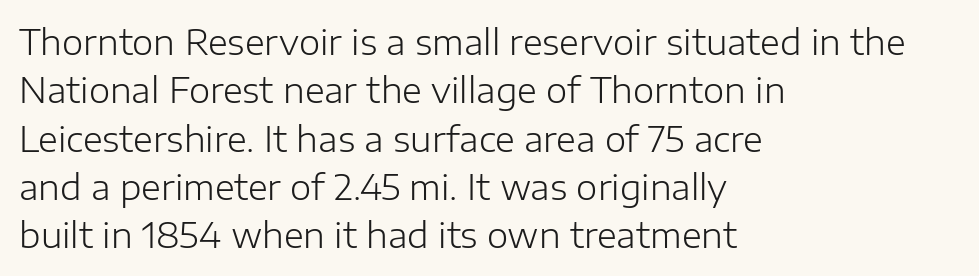
The image shows 34 px light sans-serif type, upright; set left-aligned, normal line spacing (1.42x), normal letter spacing, not underlined; low stroke contrast and a medium x-height.
